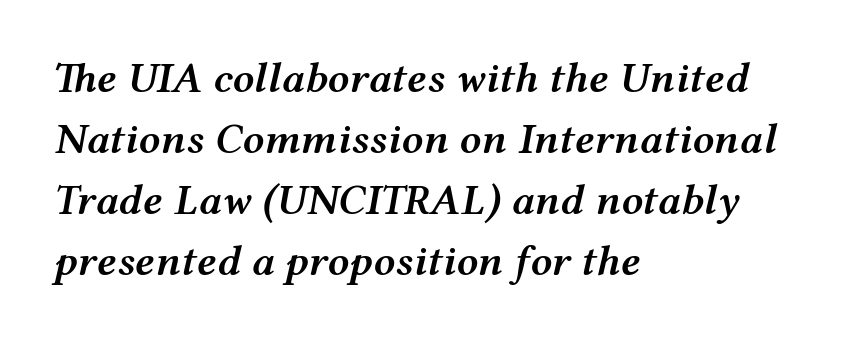
Q: Is the text bold? A: Semi-bold.
Q: Is the text italic (slanted)? A: Yes, it leans right by about 12 degrees.
Q: Is the text underlined? A: No.
Q: How is the paragraph aligned? A: Left-aligned.
Q: Is the spacing between letters normal or unusually wide? A: Normal.
Q: Is the spacing between lines tight, normal or loose? A: Normal.
Q: Width (condensed, normal, or wide)? A: Wide.
Q: Stroke contrast? A: Medium.
Q: x-height? A: Medium.
Q: Monospaced? A: No.
